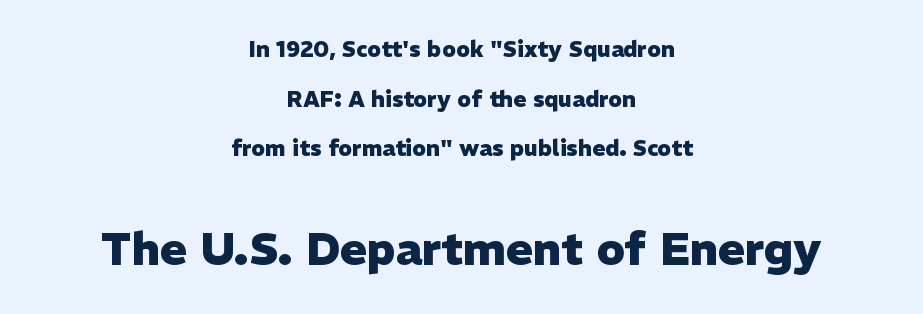
The image shows 45 px heavy sans-serif type, upright; set centered, loose line spacing (2.26x), normal letter spacing, not underlined; the second (bottom) block is 2.05x larger; low stroke contrast and a medium x-height.
